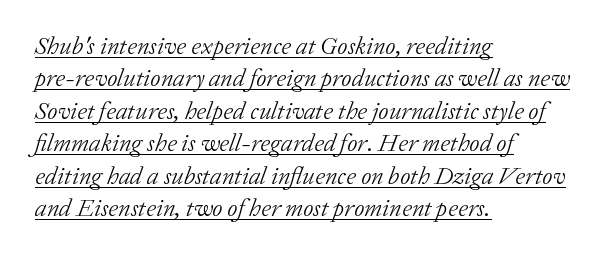
The image shows 25 px text type, italic (leaning right); set left-aligned, normal line spacing (1.3x), normal letter spacing, underlined.
